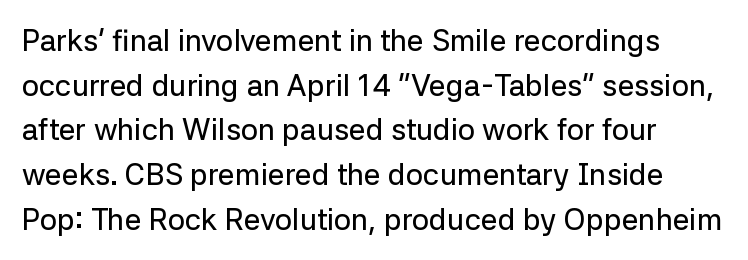
Font category for this specimen: sans-serif. A typesetter would call this leading conventional body-copy spacing. Underlining? Definitely not there. The lettering holds an erect, upright posture throughout. The rendering uses natural spacing where letterforms have individual widths. Caption: standard tracking, unaltered.
